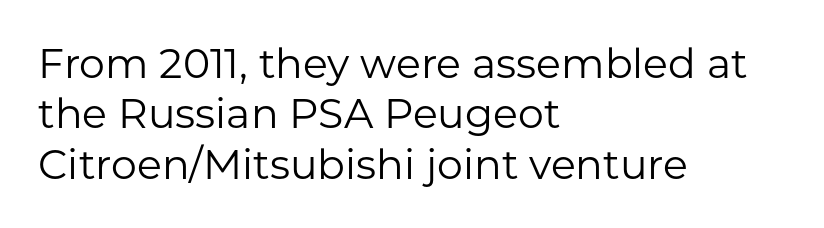
The image shows 41 px regular-weight sans-serif type, upright; set left-aligned, line spacing 1.23x, normal letter spacing, not underlined; low stroke contrast and a medium x-height.
